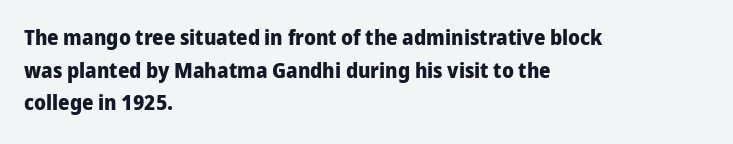
The letters stand straight up with perfectly vertical stems. Vertical spacing — default. Beneath every word, the page is bare. Typeset ragged right — the left edge is the straight one.
